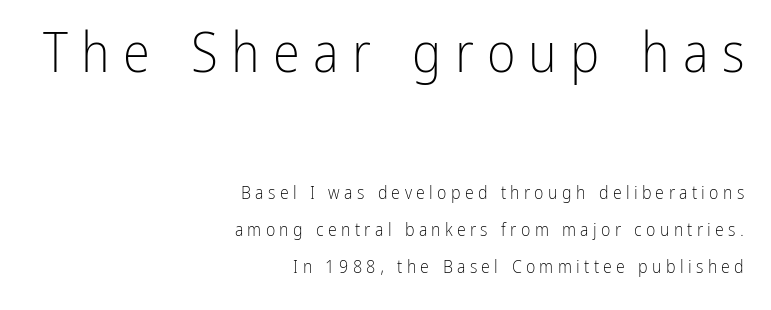
The image shows 55 px light, condensed sans-serif type, upright; set right-aligned, loose line spacing (2.05x), unusually wide letter spacing (+0.24 em), not underlined; the first (top) block is 3.06x larger; low stroke contrast and a medium x-height.
